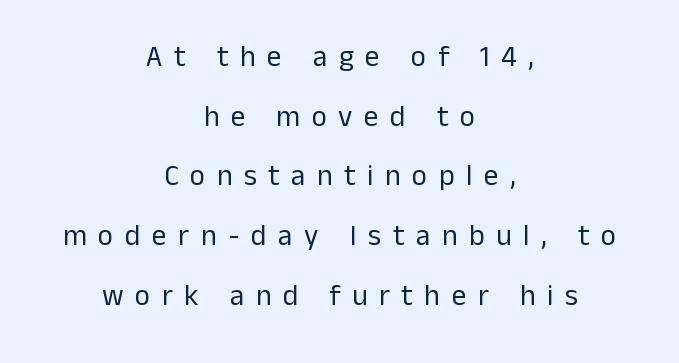
The image shows 29 px regular-weight sans-serif type, upright; set centered, loose line spacing (2.06x), unusually wide letter spacing (+0.4 em), not underlined; low stroke contrast and a medium x-height.
